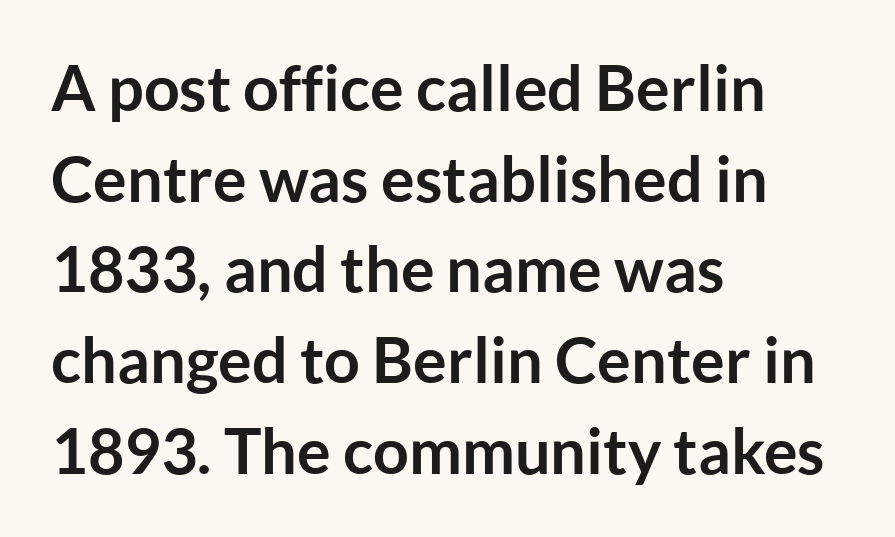
Q: Is the text bold? A: Yes.
Q: Is the text italic (slanted)? A: No, it is upright.
Q: Is the typeface a serif or a sans-serif typeface? A: Sans-serif.
Q: Is the text underlined? A: No.
Q: How is the paragraph aligned? A: Left-aligned.
Q: Is the spacing between letters normal or unusually wide? A: Normal.
Q: Is the spacing between lines tight, normal or loose? A: Normal.
Q: Width (condensed, normal, or wide)? A: Normal.
Q: Stroke contrast? A: Low.
Q: x-height? A: Medium.
Q: Monospaced? A: No.
